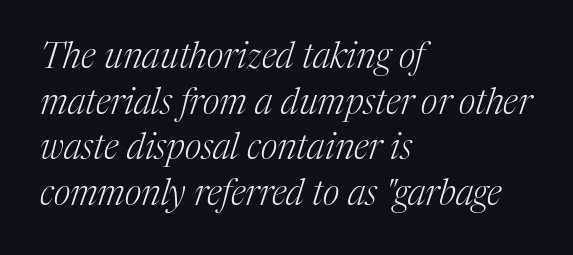
The image shows 36 px light serif type, italic (leaning right); set left-aligned, normal line spacing (1.27x), normal letter spacing, not underlined; medium stroke contrast and a medium x-height.
